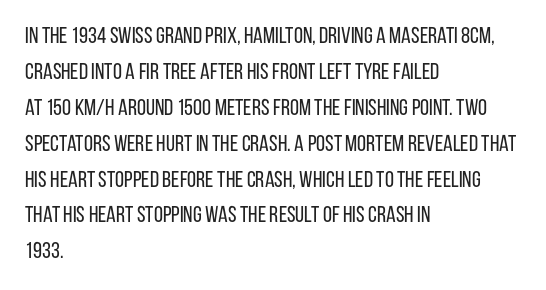
The foot of each line stays bare and open. It's the straight-up-and-down kind of type. The gaps between neighbouring characters are ordinary and unremarkable. A normal amount of white space separates one row of letters from the next. Typeset ragged right — the left edge is the straight one. Is the stroke heavy? The answer is a plain regular-or-lighter.
